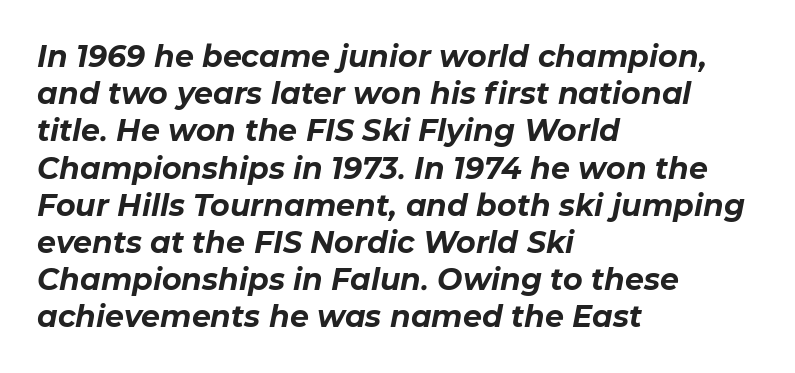
{"italic": "yes", "lean": "right", "slant_degrees": 11, "bold": "yes", "weight": "bold", "width": "normal", "stroke_contrast": "low", "x_height": "medium", "monospaced": "no", "underline": "no", "align": "left", "line_spacing_ratio": 1.24, "letter_spacing": "normal", "letter_spacing_em": 0.0, "glyph_px": 30}
